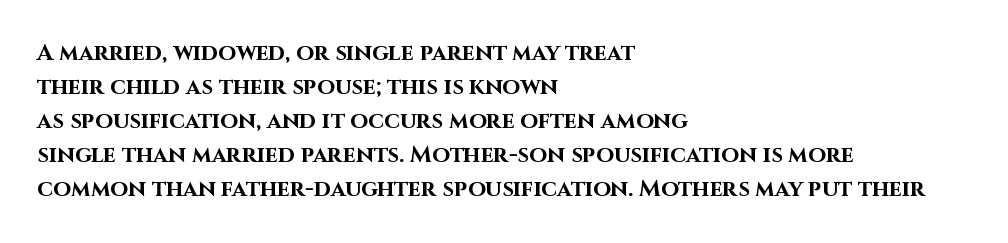
Q: Is the text bold? A: Yes.
Q: Is the text italic (slanted)? A: No, it is upright.
Q: Is the text underlined? A: No.
Q: How is the paragraph aligned? A: Left-aligned.
Q: Is the spacing between letters normal or unusually wide? A: Normal.
Q: Is the spacing between lines tight, normal or loose? A: Normal.
